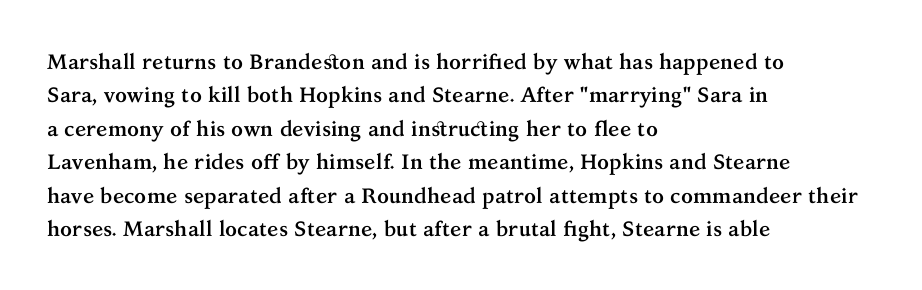
The lines sit at an ordinary, default distance from one another. Bare-footed words on every line. The rendering uses a bold face; every stroke is thick and dark. Posture: upright roman.
